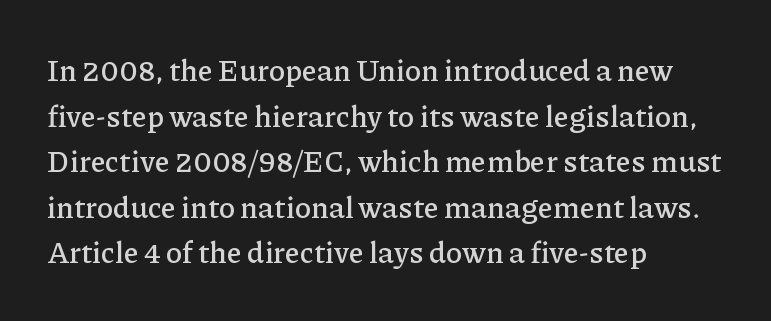
The image shows 30 px serif type, upright; set left-aligned, normal line spacing (1.52x), normal letter spacing, not underlined; low stroke contrast and a medium x-height.
